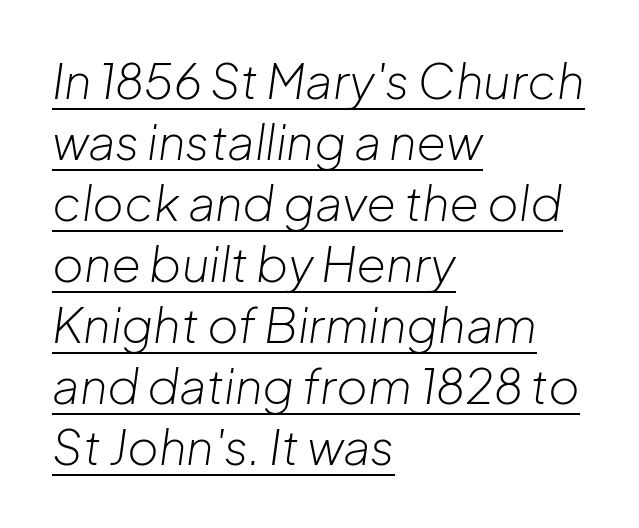
The paragraph has a hard left edge and a soft right edge. Words appear dense and cohesive because spacing is normal. Weight: not bold — regular or lighter. Does a line run under the words? Yes, clearly. Slanted lettering throughout.
